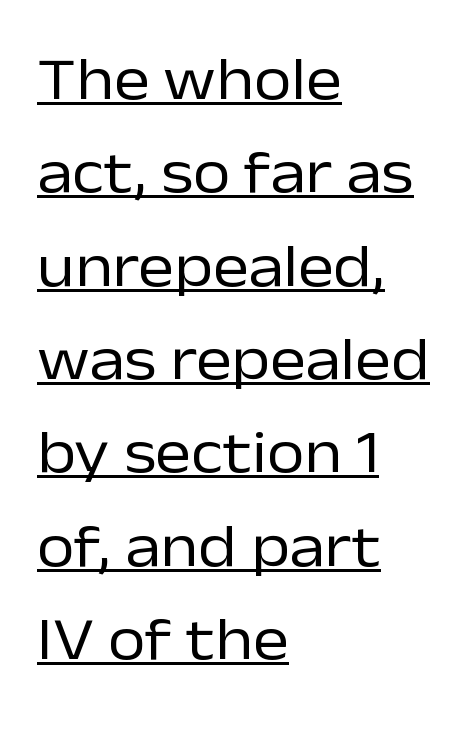
Q: Is the text bold? A: No.
Q: Is the text italic (slanted)? A: No, it is upright.
Q: Is the typeface a serif or a sans-serif typeface? A: Sans-serif.
Q: Is the text underlined? A: Yes.
Q: How is the paragraph aligned? A: Left-aligned.
Q: Is the spacing between letters normal or unusually wide? A: Normal.
Q: Is the spacing between lines tight, normal or loose? A: Normal.
Q: Width (condensed, normal, or wide)? A: Normal.
Q: Stroke contrast? A: Low.
Q: x-height? A: Medium.
Q: Monospaced? A: No.
